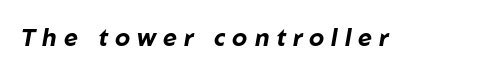
The image shows 24 px bold type, italic (leaning right); set unusually wide letter spacing (+0.29 em), not underlined.
